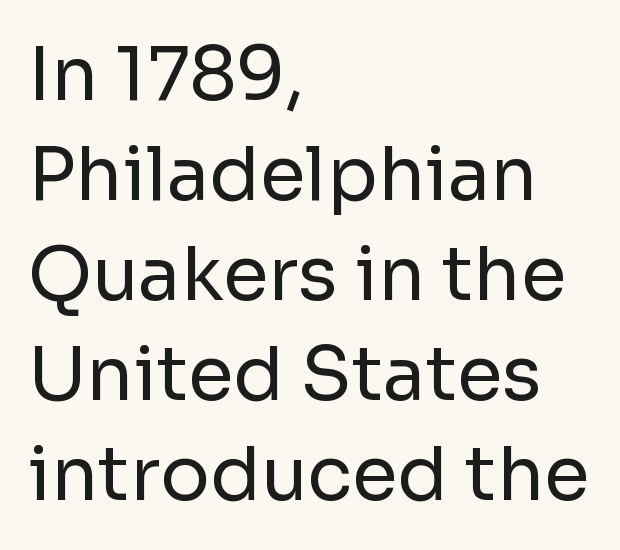
Q: Is the text bold? A: No.
Q: Is the text italic (slanted)? A: No, it is upright.
Q: Is the typeface a serif or a sans-serif typeface? A: Sans-serif.
Q: Is the text underlined? A: No.
Q: How is the paragraph aligned? A: Left-aligned.
Q: Is the spacing between letters normal or unusually wide? A: Normal.
Q: Is the spacing between lines tight, normal or loose? A: Normal.
Q: Width (condensed, normal, or wide)? A: Normal.
Q: Stroke contrast? A: Low.
Q: x-height? A: Medium.
Q: Monospaced? A: No.
